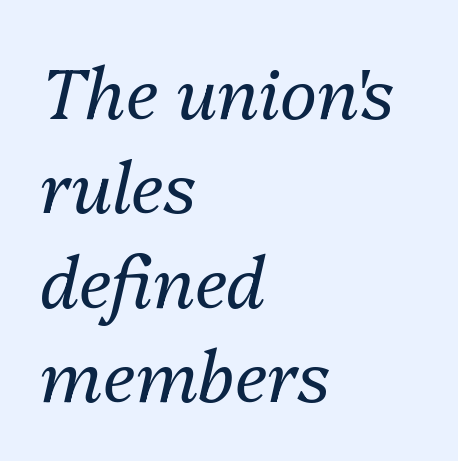
{"italic": "yes", "lean": "right", "slant_degrees": 13, "bold": "no", "weight": "regular", "width": "normal", "stroke_contrast": "medium", "x_height": "medium", "monospaced": "no", "underline": "no", "align": "left", "line_spacing": "normal", "line_spacing_ratio": 1.35, "letter_spacing": "normal", "letter_spacing_em": 0.0, "glyph_px": 70}
